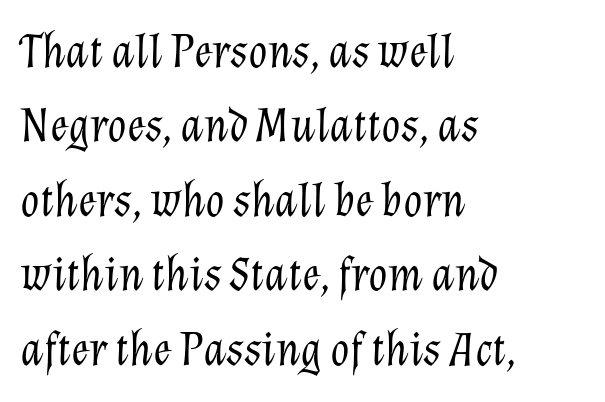
Q: Is the text bold? A: No.
Q: Is the text italic (slanted)? A: Yes, it leans right by about 12 degrees.
Q: Is the text underlined? A: No.
Q: How is the paragraph aligned? A: Left-aligned.
Q: Is the spacing between letters normal or unusually wide? A: Normal.
Q: Is the spacing between lines tight, normal or loose? A: Normal.
Q: Width (condensed, normal, or wide)? A: Normal.
Q: Stroke contrast? A: Low.
Q: x-height? A: Medium.
Q: Monospaced? A: No.
